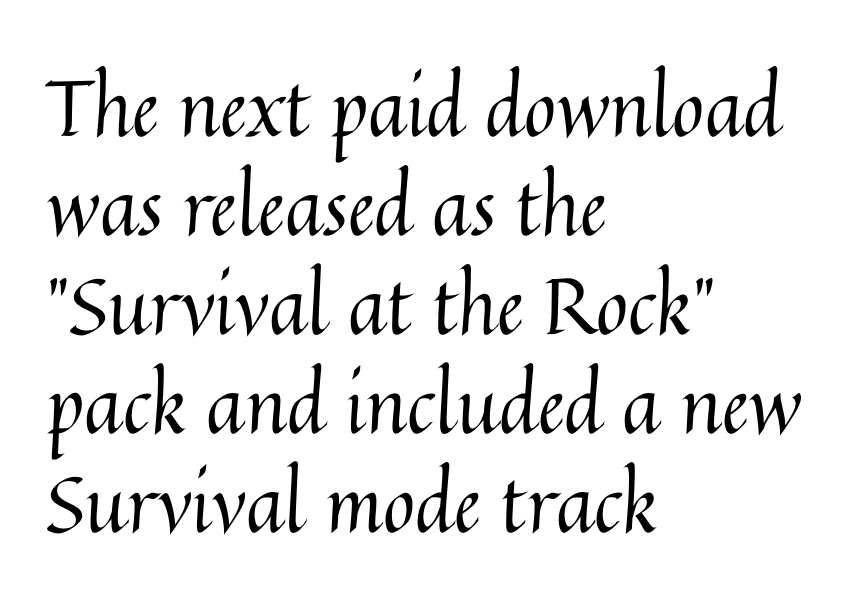
Q: Is the text bold? A: No.
Q: Is the text underlined? A: No.
Q: How is the paragraph aligned? A: Left-aligned.
Q: Is the spacing between letters normal or unusually wide? A: Normal.
Q: Is the spacing between lines tight, normal or loose? A: Normal.
Q: Width (condensed, normal, or wide)? A: Normal.
Q: Stroke contrast? A: Medium.
Q: x-height? A: Medium.
Q: Monospaced? A: No.
